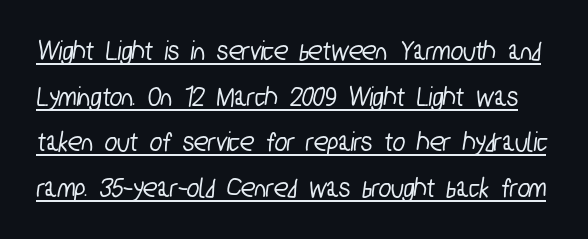
Q: Is the typeface a serif or a sans-serif typeface? A: Sans-serif.
Q: Is the text underlined? A: Yes.
Q: Is the spacing between letters normal or unusually wide? A: Normal.
Q: Is the spacing between lines tight, normal or loose? A: Normal.
Q: Width (condensed, normal, or wide)? A: Condensed.
Q: Stroke contrast? A: Low.
Q: x-height? A: Medium.
Q: Monospaced? A: No.
